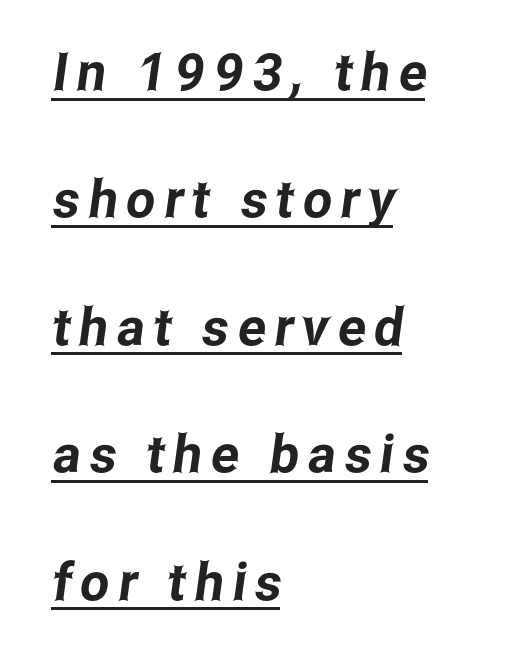
Q: Is the typeface a serif or a sans-serif typeface? A: Sans-serif.
Q: Is the text underlined? A: Yes.
Q: How is the paragraph aligned? A: Left-aligned.
Q: Is the spacing between lines tight, normal or loose? A: Loose.
Q: Width (condensed, normal, or wide)? A: Condensed.
Q: Stroke contrast? A: Low.
Q: x-height? A: Medium.
Q: Monospaced? A: No.
